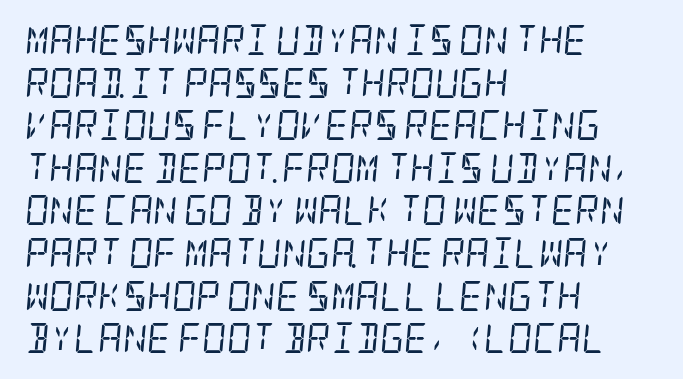
The type family on display is of the serif kind. The foot of each line stays bare and open. The letters look calm and open, with moderate or lighter stems. Alignment: flush left.
